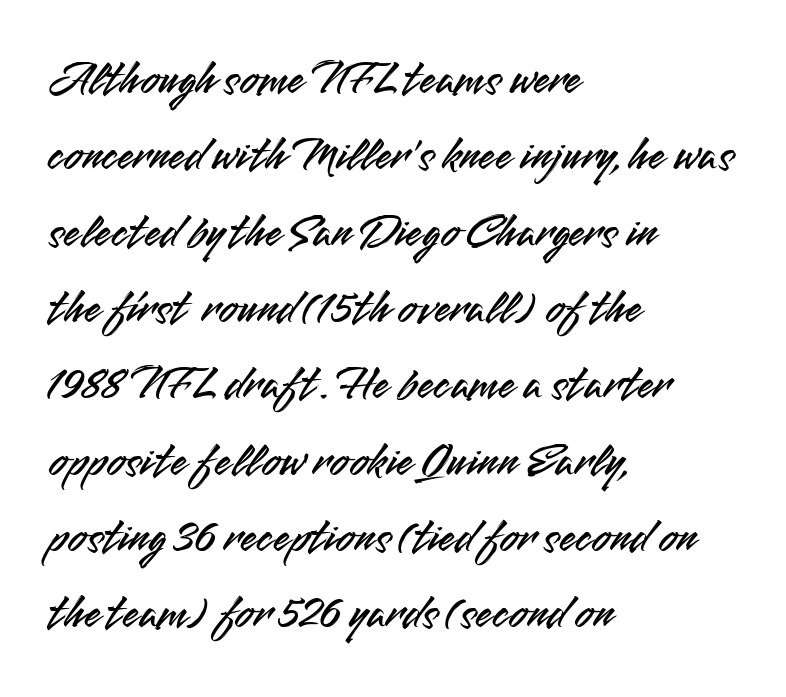
The block of text has a typical density, with ordinary space between rows. No feet cap the strokes, marking this as sans-serif type. The text block is weighted toward the left margin, trailing off unevenly rightward. The letters advance in unequal steps, a hallmark of proportional type. The gaps between neighbouring characters are ordinary and unremarkable.
